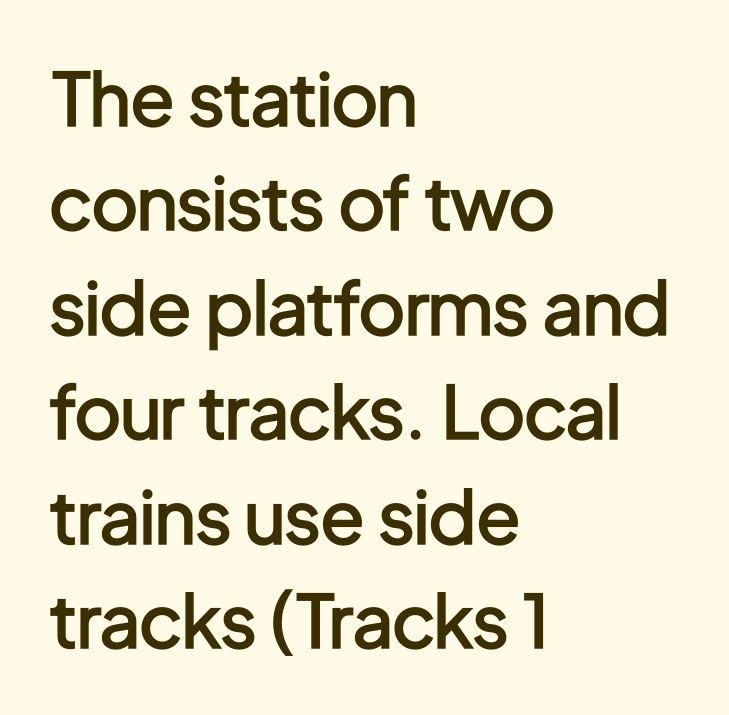
Every letter is mildly thick-stroked: semibold rather than bold. Type without underlining. The leading is moderate, giving the passage an even texture. Examine the stroke ends and you'll find no serifs.
